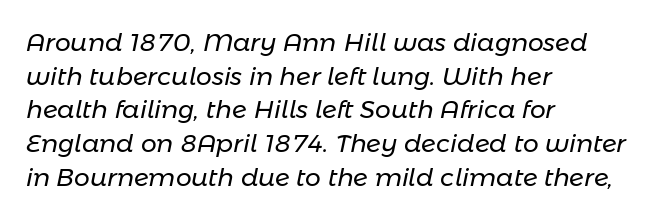
{"italic": "yes", "lean": "right", "slant_degrees": 11, "bold": "no", "underline": "no", "align": "left", "line_spacing": "normal", "line_spacing_ratio": 1.35, "letter_spacing": "normal", "letter_spacing_em": 0.0, "glyph_px": 25}
